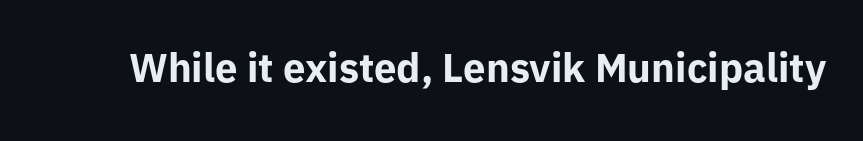
Q: Is the text bold? A: Yes.
Q: Is the text italic (slanted)? A: No, it is upright.
Q: Is the typeface a serif or a sans-serif typeface? A: Sans-serif.
Q: Is the text underlined? A: No.
Q: Is the spacing between letters normal or unusually wide? A: Normal.
Q: Width (condensed, normal, or wide)? A: Normal.
Q: Stroke contrast? A: Low.
Q: x-height? A: Medium.
Q: Monospaced? A: No.
